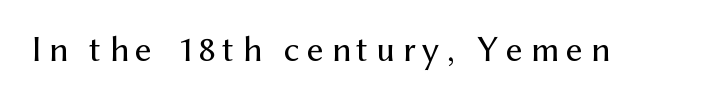
Q: Is the text bold? A: No.
Q: Is the text italic (slanted)? A: No, it is upright.
Q: Is the typeface a serif or a sans-serif typeface? A: Sans-serif.
Q: Is the text underlined? A: No.
Q: Width (condensed, normal, or wide)? A: Normal.
Q: Stroke contrast? A: Medium.
Q: x-height? A: Medium.
Q: Monospaced? A: No.
